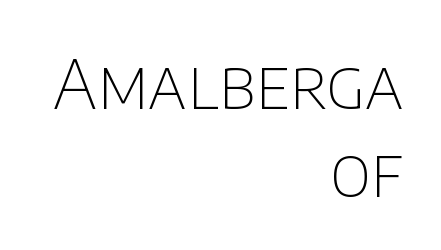
{"serif": "no", "italic": "no", "bold": "no", "weight": "thin", "width": "normal", "stroke_contrast": "low", "x_height": "large", "monospaced": "no", "underline": "no", "align": "right", "line_spacing": "normal", "line_spacing_ratio": 1.29, "letter_spacing": "normal", "letter_spacing_em": 0.0, "glyph_px": 68}
